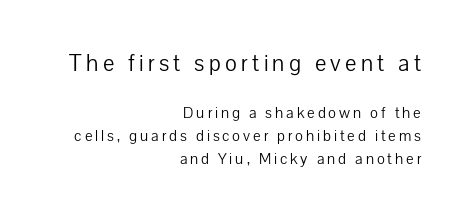
Q: Is the text bold? A: No.
Q: Is the text italic (slanted)? A: No, it is upright.
Q: Is the text underlined? A: No.
Q: How is the paragraph aligned? A: Right-aligned.
Q: Is the spacing between lines tight, normal or loose? A: Normal.
Q: Which block of text is set in a larger size, the first (top) or the second (bottom)? A: The first (top) one.
